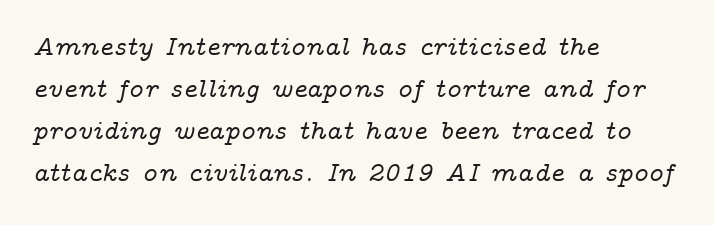
The image shows 27 px text type, italic (leaning right); set left-aligned, normal line spacing (1.56x), normal letter spacing, not underlined.
